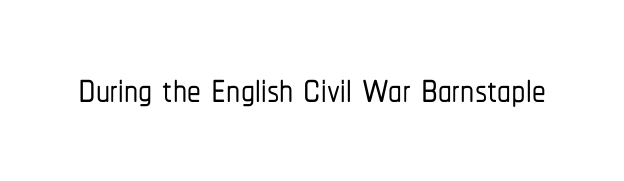
Q: Is the text italic (slanted)? A: No, it is upright.
Q: Is the typeface a serif or a sans-serif typeface? A: Sans-serif.
Q: Is the text underlined? A: No.
Q: Is the spacing between letters normal or unusually wide? A: Normal.
Q: Width (condensed, normal, or wide)? A: Condensed.
Q: Stroke contrast? A: Low.
Q: x-height? A: Medium.
Q: Monospaced? A: No.
